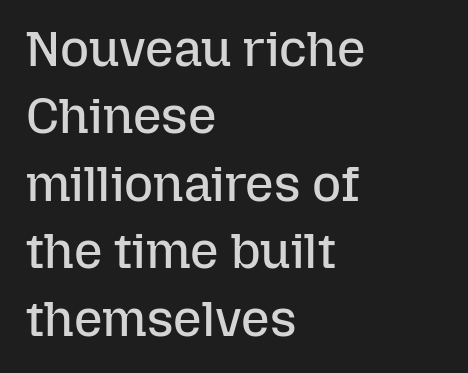
Q: Is the text bold? A: No.
Q: Is the text italic (slanted)? A: No, it is upright.
Q: Is the text underlined? A: No.
Q: How is the paragraph aligned? A: Left-aligned.
Q: Is the spacing between letters normal or unusually wide? A: Normal.
Q: Is the spacing between lines tight, normal or loose? A: Normal.
Q: Width (condensed, normal, or wide)? A: Normal.
Q: Stroke contrast? A: Low.
Q: x-height? A: Medium.
Q: Monospaced? A: No.
